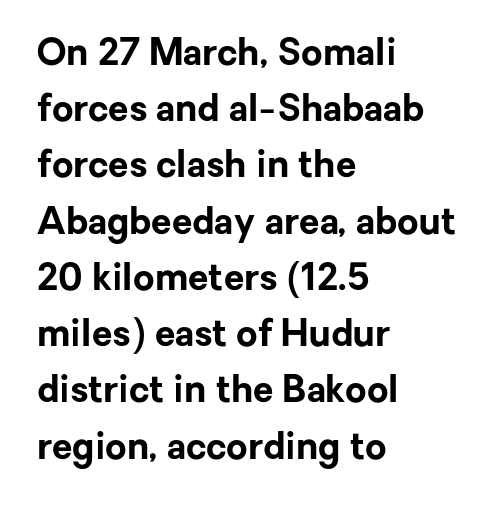
{"serif": "no", "italic": "no", "bold": "yes", "weight": "bold", "width": "normal", "stroke_contrast": "low", "x_height": "medium", "monospaced": "no", "underline": "no", "align": "left", "line_spacing": "normal", "line_spacing_ratio": 1.52, "letter_spacing": "normal", "letter_spacing_em": 0.0, "glyph_px": 37}
